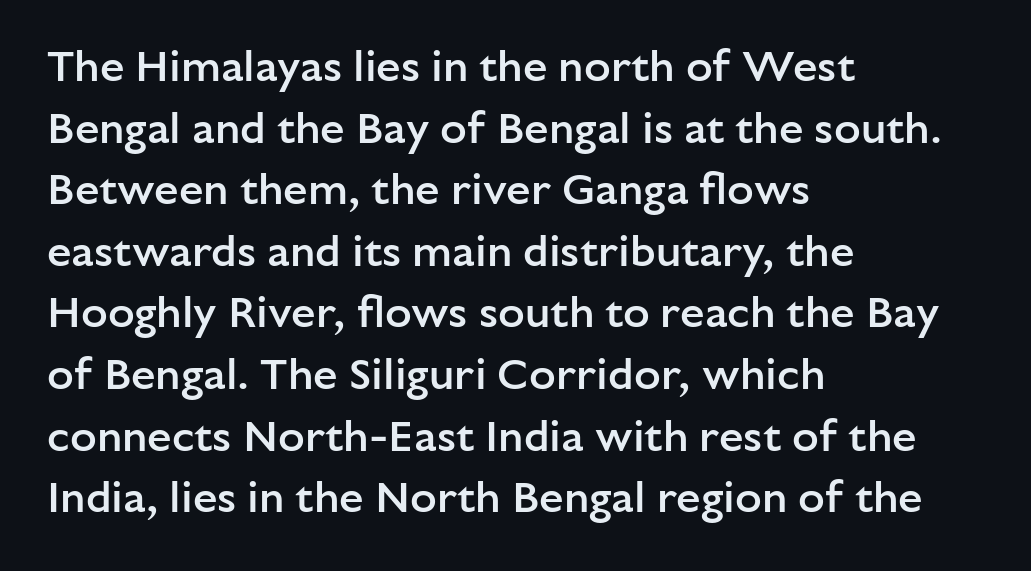
The image shows 44 px semibold sans-serif type, upright; set left-aligned, normal line spacing (1.4x), normal letter spacing, not underlined; low stroke contrast and a medium x-height.
